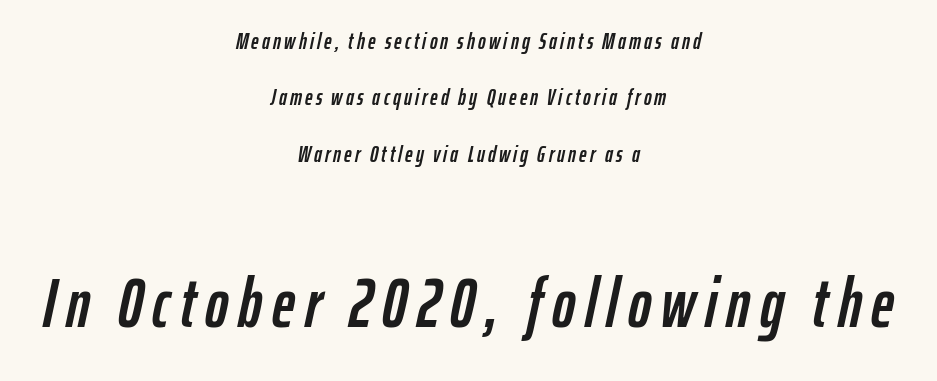
{"italic": "yes", "lean": "right", "slant_degrees": 12, "width": "condensed", "stroke_contrast": "low", "x_height": "medium", "monospaced": "no", "underline": "no", "align": "center", "line_spacing": "loose", "line_spacing_ratio": 2.45, "larger_block": "second", "size_ratio": 3.04, "glyph_px": 70}
